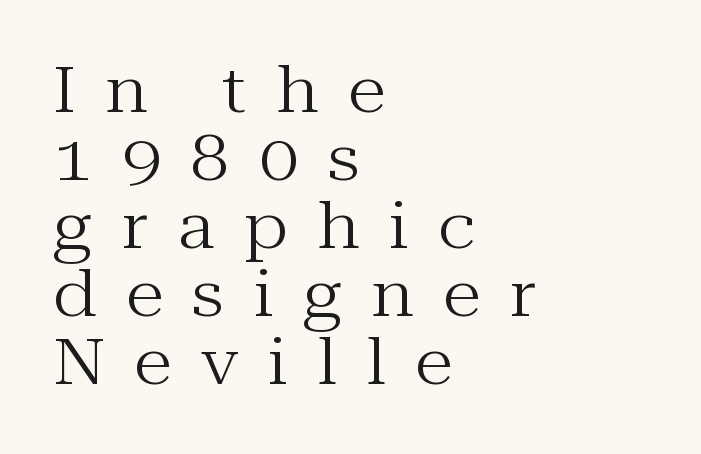
The image shows 63 px regular-weight serif type, upright; set left-aligned, tight line spacing (1.08x), unusually wide letter spacing (+0.47 em), not underlined; medium stroke contrast and a medium x-height.
